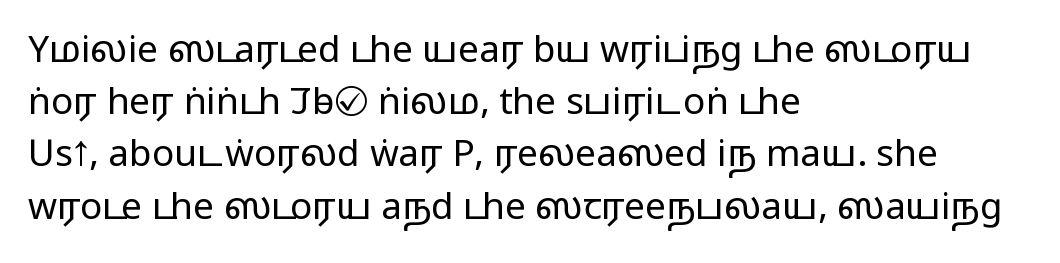
The image shows 37 px regular-weight, wide sans-serif type, upright; set left-aligned, normal line spacing (1.41x), normal letter spacing, not underlined; low stroke contrast and a medium x-height.
